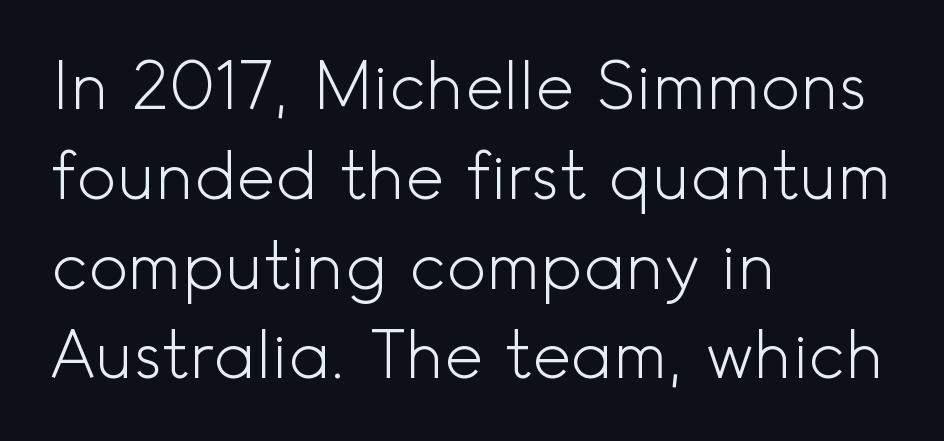
Letterform terminals end flat and unadorned throughout the passage. Vertical stems look standard width or narrower in stroke. The block of text has a typical density, with ordinary space between rows. Alignment: flush left.
